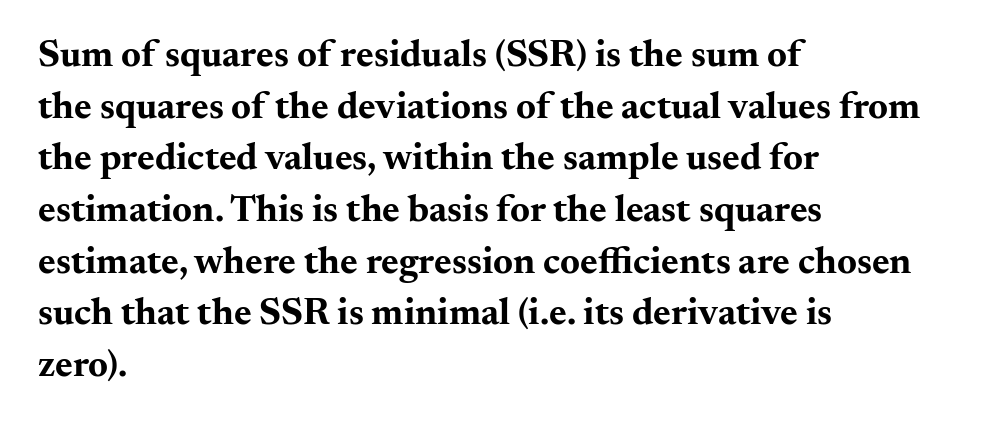
Q: Is the text bold? A: Yes.
Q: Is the text italic (slanted)? A: No, it is upright.
Q: Is the typeface a serif or a sans-serif typeface? A: Serif.
Q: Is the text underlined? A: No.
Q: How is the paragraph aligned? A: Left-aligned.
Q: Is the spacing between letters normal or unusually wide? A: Normal.
Q: Is the spacing between lines tight, normal or loose? A: Normal.
Q: Width (condensed, normal, or wide)? A: Wide.
Q: Stroke contrast? A: Medium.
Q: x-height? A: Small.
Q: Monospaced? A: No.
